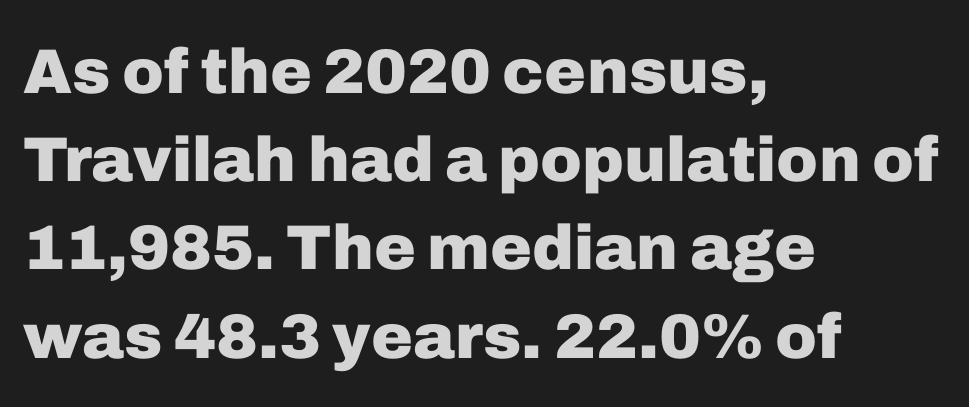
Q: Is the text bold? A: Yes.
Q: Is the text italic (slanted)? A: No, it is upright.
Q: Is the typeface a serif or a sans-serif typeface? A: Sans-serif.
Q: Is the text underlined? A: No.
Q: How is the paragraph aligned? A: Left-aligned.
Q: Is the spacing between letters normal or unusually wide? A: Normal.
Q: Is the spacing between lines tight, normal or loose? A: Normal.
Q: Width (condensed, normal, or wide)? A: Normal.
Q: Stroke contrast? A: Low.
Q: x-height? A: Medium.
Q: Monospaced? A: No.
